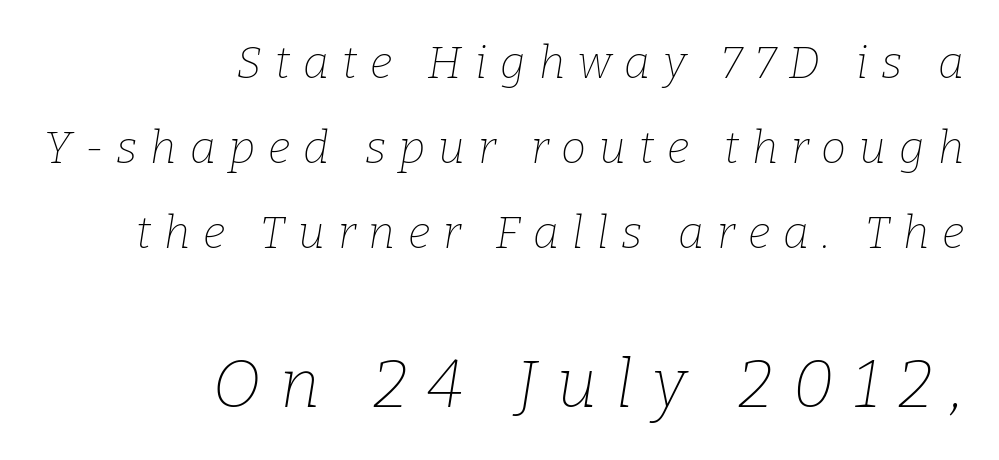
{"serif": "yes", "italic": "yes", "lean": "right", "slant_degrees": 9, "bold": "no", "weight": "thin", "width": "normal", "stroke_contrast": "low", "x_height": "medium", "monospaced": "no", "underline": "no", "align": "right", "line_spacing_ratio": 1.89, "letter_spacing": "wide", "letter_spacing_em": 0.29, "larger_block": "second", "size_ratio": 1.49, "glyph_px": 67}
